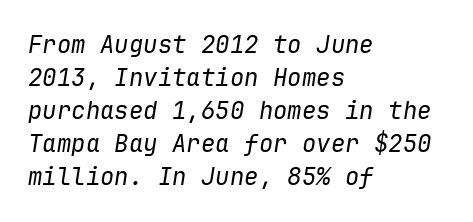
The image shows 24 px text type, italic (leaning right); set left-aligned, normal line spacing (1.38x), normal letter spacing, not underlined.
